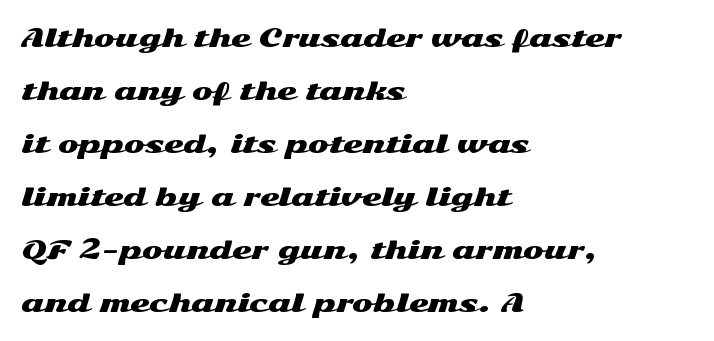
The image shows 25 px text type; set left-aligned, loose line spacing (2.12x), normal letter spacing, not underlined.
